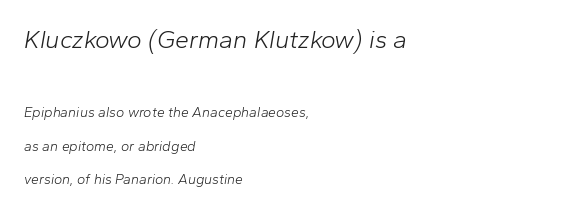
Q: Is the text bold? A: No.
Q: Is the text italic (slanted)? A: Yes, it leans right by about 10 degrees.
Q: Is the text underlined? A: No.
Q: How is the paragraph aligned? A: Left-aligned.
Q: Is the spacing between letters normal or unusually wide? A: Normal.
Q: Is the spacing between lines tight, normal or loose? A: Loose.
Q: Which block of text is set in a larger size, the first (top) or the second (bottom)? A: The first (top) one.
